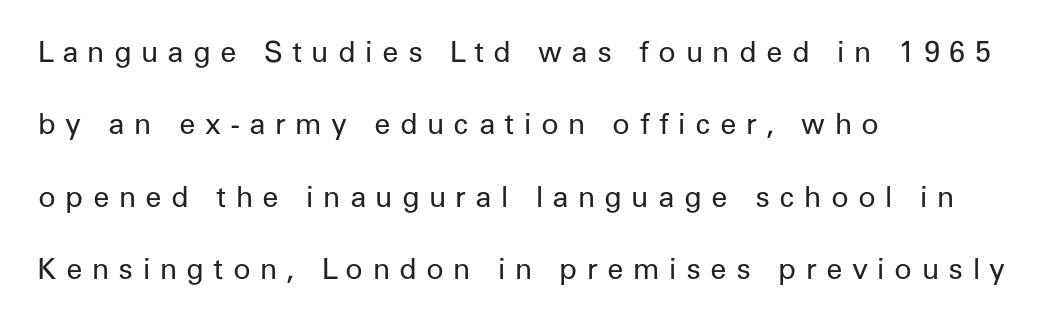
Display-style spreading of the glyphs; the letterfit is very open. The characters are drawn with everyday or finer stroke widths. Stroke terminals: plain, sans-serif. Baseline-to-baseline distance is far greater than the letter height. This is the regular roman posture of the typeface. This rendering features lettering with no underline.
